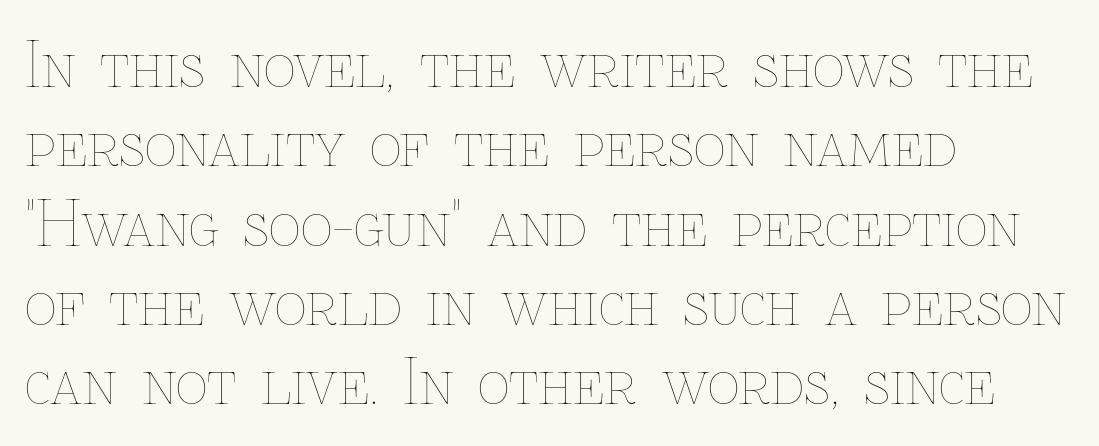
The image shows 62 px thin type, upright; set left-aligned, normal line spacing (1.28x), normal letter spacing, not underlined; low stroke contrast and a medium x-height.
